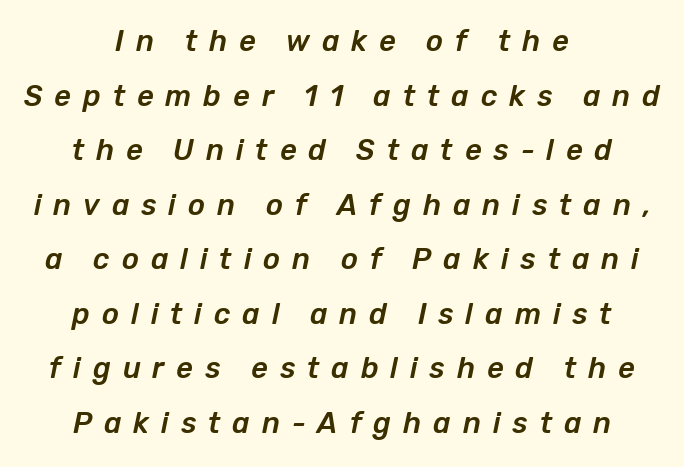
The image shows 29 px text type, italic (leaning right); set centered, line spacing 1.88x, unusually wide letter spacing (+0.41 em), not underlined; low stroke contrast and a medium x-height.
